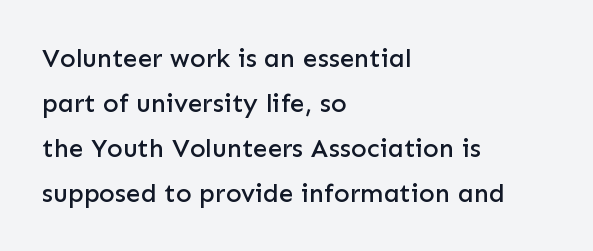
The image shows 26 px text type, upright; set left-aligned, line spacing 1.73x, normal letter spacing, not underlined.
